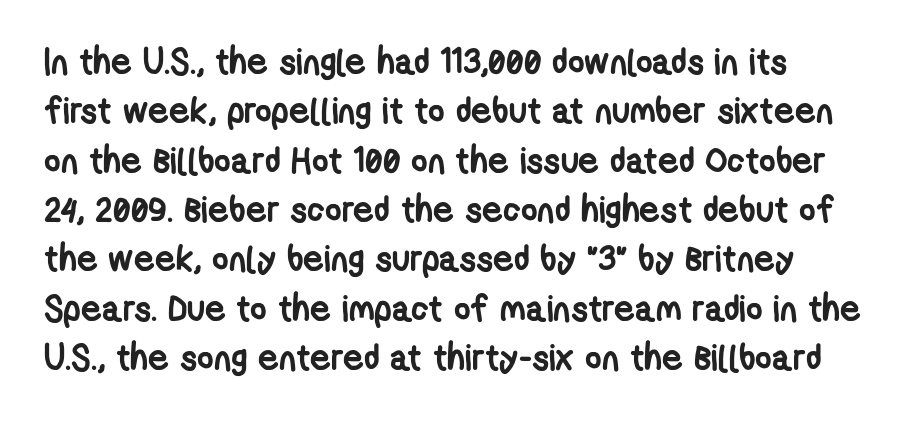
{"serif": "no", "bold": "yes", "weight": "semibold", "width": "condensed", "stroke_contrast": "low", "x_height": "medium", "monospaced": "no", "underline": "no", "line_spacing": "normal", "line_spacing_ratio": 1.37, "letter_spacing": "normal", "letter_spacing_em": 0.0, "glyph_px": 36}
